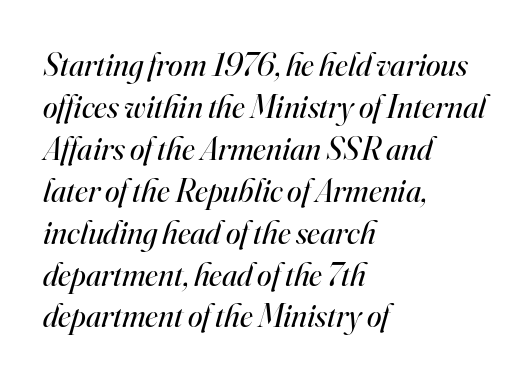
Q: Is the text bold? A: No.
Q: Is the text italic (slanted)? A: Yes, it leans right by about 16 degrees.
Q: Is the typeface a serif or a sans-serif typeface? A: Serif.
Q: Is the text underlined? A: No.
Q: How is the paragraph aligned? A: Left-aligned.
Q: Is the spacing between letters normal or unusually wide? A: Normal.
Q: Is the spacing between lines tight, normal or loose? A: Normal.
Q: Width (condensed, normal, or wide)? A: Normal.
Q: Stroke contrast? A: High.
Q: x-height? A: Small.
Q: Monospaced? A: No.
